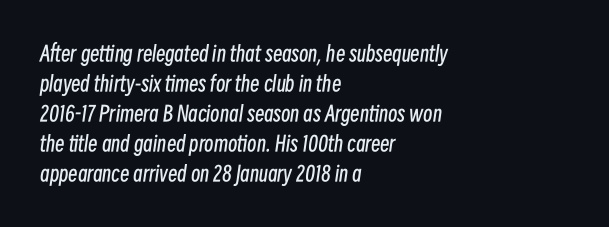
{"italic": "yes", "lean": "right", "slant_degrees": 8, "bold": "no", "underline": "no", "align": "left", "line_spacing": "normal", "line_spacing_ratio": 1.43, "letter_spacing": "normal", "letter_spacing_em": 0.0, "glyph_px": 21}
